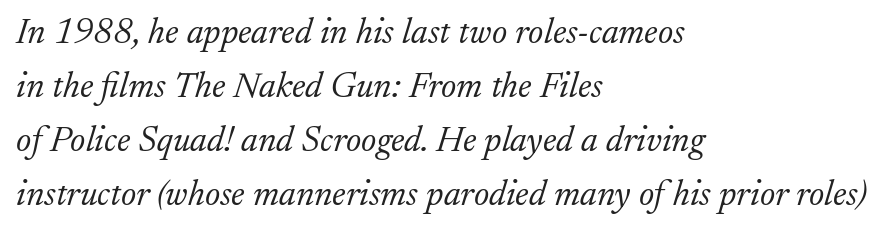
{"serif": "yes", "italic": "yes", "lean": "right", "slant_degrees": 17, "bold": "no", "weight": "light", "width": "normal", "stroke_contrast": "low", "x_height": "small", "monospaced": "no", "underline": "no", "align": "left", "line_spacing": "normal", "line_spacing_ratio": 1.5, "letter_spacing": "normal", "letter_spacing_em": 0.0, "glyph_px": 36}
